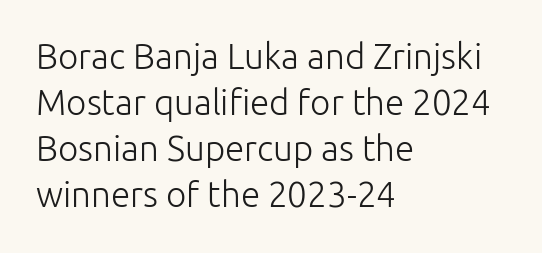
{"serif": "no", "italic": "no", "bold": "no", "weight": "light", "width": "normal", "stroke_contrast": "low", "x_height": "medium", "monospaced": "no", "underline": "no", "align": "left", "line_spacing": "normal", "line_spacing_ratio": 1.31, "letter_spacing": "normal", "letter_spacing_em": 0.0, "glyph_px": 35}
